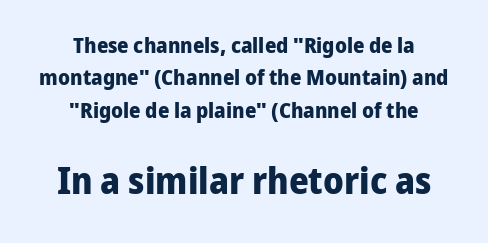
Observe the absence of serifs on each vertical stroke in this sample. Caption: multi-line text, centered on the measure. Chunky letters — that's bold for sure. This sample has the flowing, uneven cadence of proportional lettering. Notice how descenders clear the ascenders below comfortably — that's standard leading.
